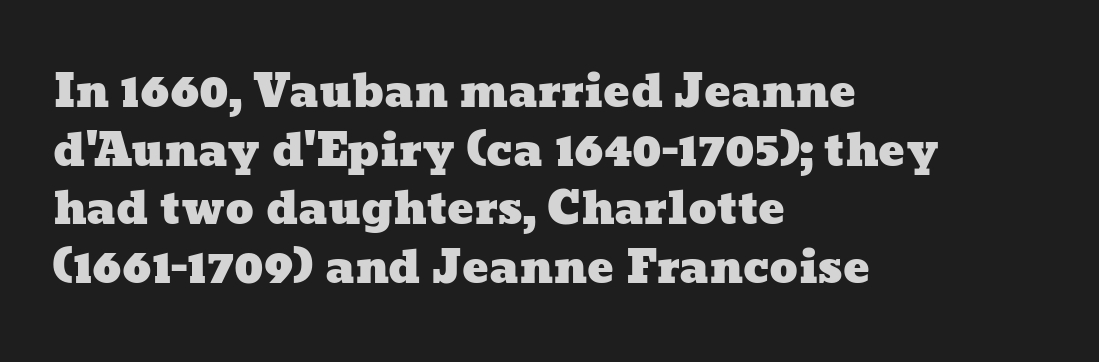
The image shows 44 px wide type; set left-aligned, normal line spacing (1.33x), normal letter spacing, not underlined; low stroke contrast and a medium x-height.
